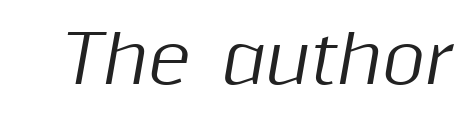
{"italic": "yes", "lean": "right", "slant_degrees": 10, "width": "normal", "stroke_contrast": "medium", "x_height": "medium", "monospaced": "no", "underline": "no", "letter_spacing": "normal", "letter_spacing_em": 0.0, "glyph_px": 66}
